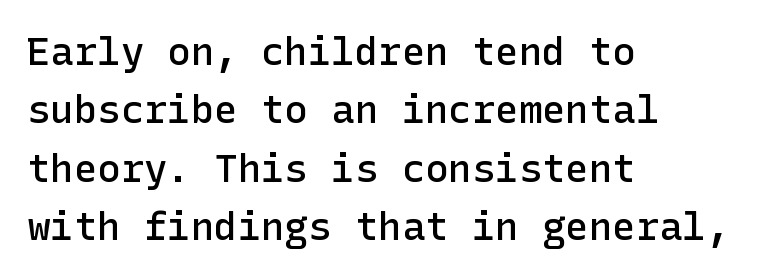
Q: Is the text bold? A: Semi-bold.
Q: Is the text italic (slanted)? A: No, it is upright.
Q: Is the typeface a serif or a sans-serif typeface? A: Sans-serif.
Q: Is the text underlined? A: No.
Q: How is the paragraph aligned? A: Left-aligned.
Q: Is the spacing between letters normal or unusually wide? A: Normal.
Q: Is the spacing between lines tight, normal or loose? A: Normal.
Q: Width (condensed, normal, or wide)? A: Normal.
Q: Stroke contrast? A: Low.
Q: x-height? A: Medium.
